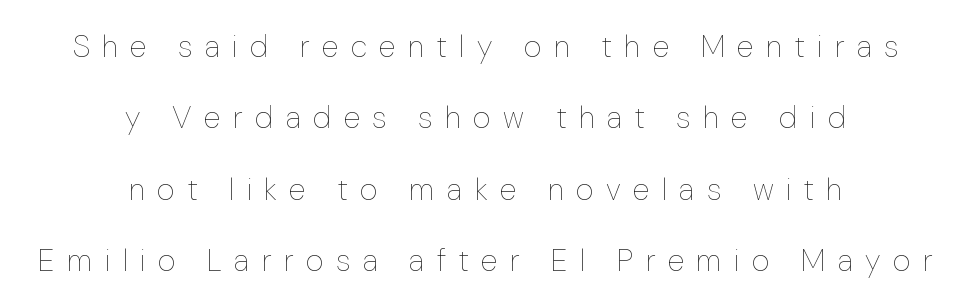
Q: Is the text bold? A: No.
Q: Is the text italic (slanted)? A: No, it is upright.
Q: Is the text underlined? A: No.
Q: How is the paragraph aligned? A: Centered.
Q: Is the spacing between letters normal or unusually wide? A: Unusually wide.
Q: Is the spacing between lines tight, normal or loose? A: Loose.
Q: Width (condensed, normal, or wide)? A: Normal.
Q: Stroke contrast? A: Low.
Q: x-height? A: Medium.
Q: Monospaced? A: No.
